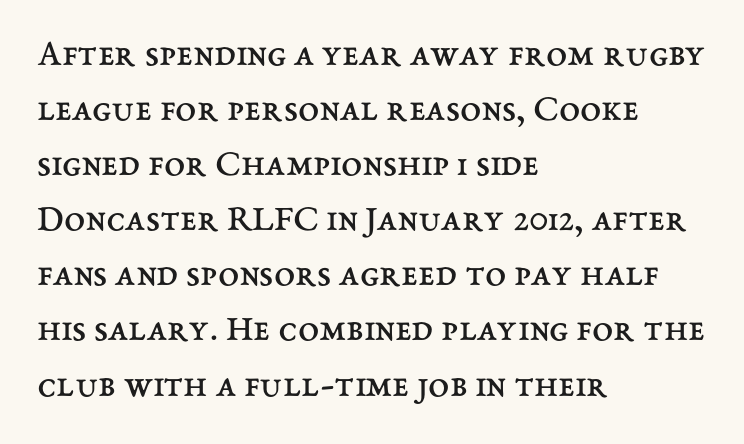
Underline: absent. Stems and bowls with no extra thickness — not bold. Horizontal alignment here is leftward, the default for most running prose. The space between consecutive lines is moderate.
